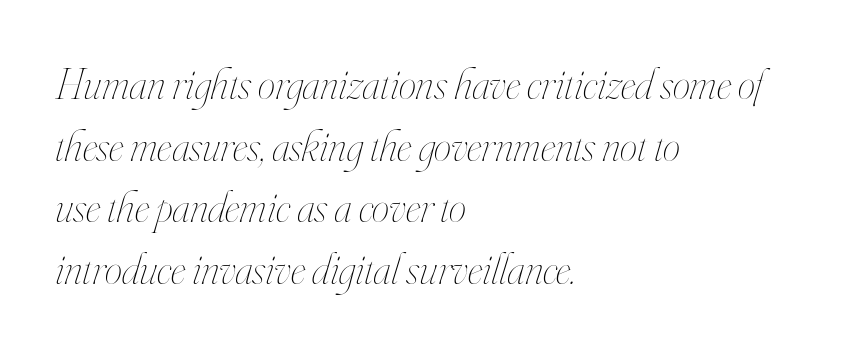
Q: Is the text bold? A: No.
Q: Is the text italic (slanted)? A: Yes, it leans right by about 16 degrees.
Q: Is the text underlined? A: No.
Q: How is the paragraph aligned? A: Left-aligned.
Q: Is the spacing between letters normal or unusually wide? A: Normal.
Q: Is the spacing between lines tight, normal or loose? A: Normal.
Q: Width (condensed, normal, or wide)? A: Condensed.
Q: Stroke contrast? A: High.
Q: x-height? A: Small.
Q: Monospaced? A: No.
